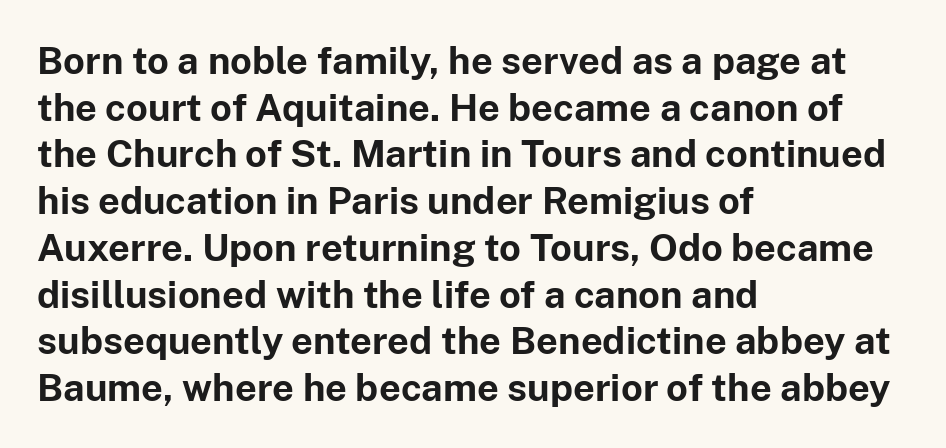
{"serif": "no", "italic": "no", "bold": "yes", "weight": "bold", "width": "normal", "stroke_contrast": "low", "x_height": "medium", "monospaced": "no", "underline": "no", "align": "left", "line_spacing_ratio": 1.23, "letter_spacing": "normal", "letter_spacing_em": 0.0, "glyph_px": 38}
